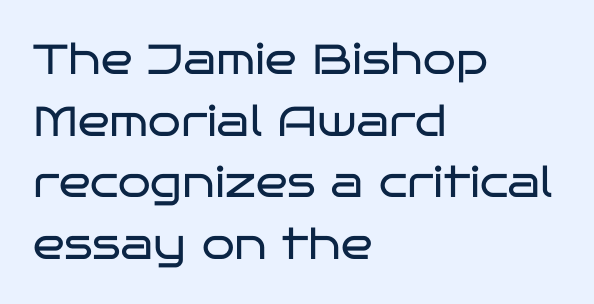
The designer left line spacing at the default. Typographically, this falls in the sans-serif category. Do the characters align in a grid? No, the font is proportional. Weight: in the light-to-regular range.
